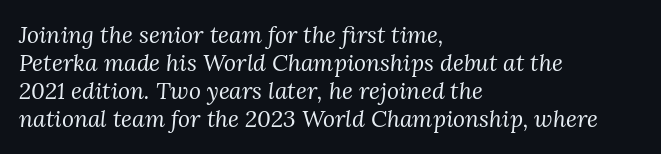
Looking at the ascenders, they clearly lean. Compared with typical body copy, the letter spacing here is the same. Notice how the passage keeps a crisp vertical edge on the left only. The space directly below the letters is spotless.
